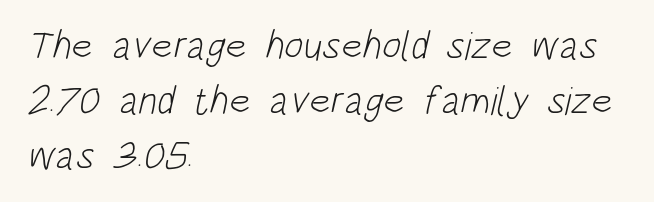
The image shows 40 px light, condensed sans-serif type; set left-aligned, normal line spacing (1.37x), normal letter spacing, not underlined; low stroke contrast and a large x-height.
